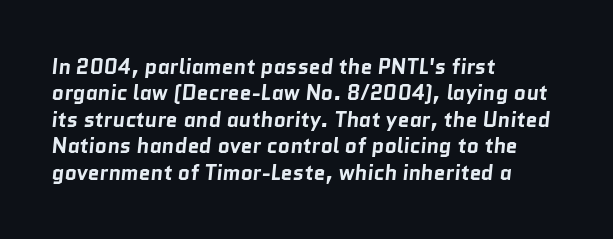
Q: Is the text bold? A: Yes.
Q: Is the text underlined? A: No.
Q: How is the paragraph aligned? A: Left-aligned.
Q: Is the spacing between letters normal or unusually wide? A: Normal.
Q: Is the spacing between lines tight, normal or loose? A: Normal.
